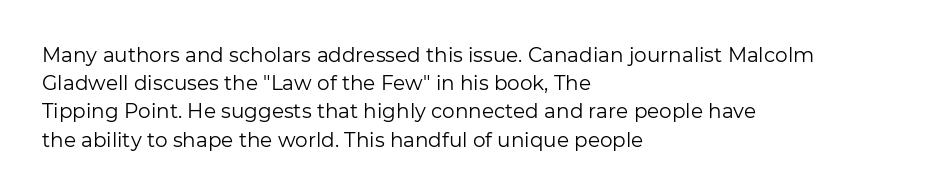
{"italic": "no", "bold": "no", "underline": "no", "align": "left", "line_spacing": "normal", "line_spacing_ratio": 1.41, "letter_spacing": "normal", "letter_spacing_em": 0.0, "glyph_px": 20}
